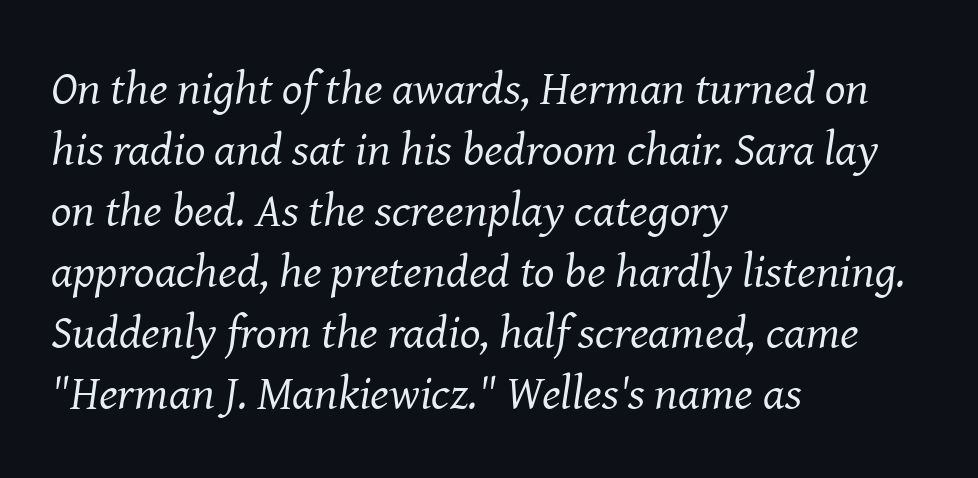
{"serif": "yes", "italic": "yes", "lean": "right", "slant_degrees": 8, "bold": "no", "weight": "regular", "width": "normal", "stroke_contrast": "medium", "x_height": "medium", "monospaced": "no", "underline": "no", "align": "left", "line_spacing": "normal", "line_spacing_ratio": 1.27, "letter_spacing": "normal", "letter_spacing_em": 0.0, "glyph_px": 48}
